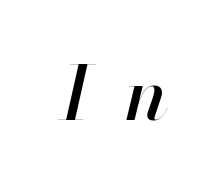
Look at the stroke-to-counter ratio: somewhat heavy, a semibold. Letters rest on an invisible, unmarked baseline. If you drew a line through each stem, it would be angled. These lines have a slow, spaced-out rhythm from letter to letter. Is this a fixed-width face? No — the glyphs have proportional, varying widths.
